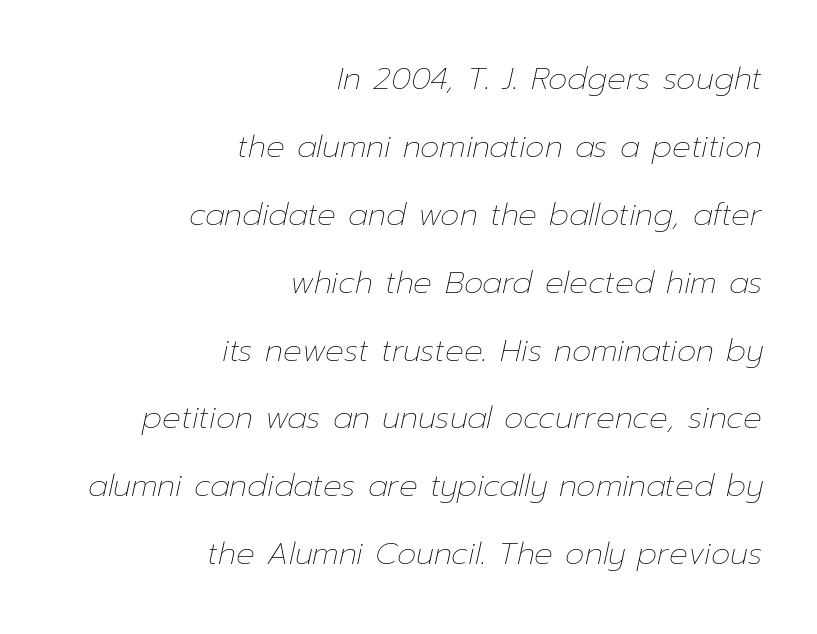
Q: Is the text bold? A: No.
Q: Is the text italic (slanted)? A: Yes, it leans right by about 12 degrees.
Q: Is the text underlined? A: No.
Q: How is the paragraph aligned? A: Right-aligned.
Q: Is the spacing between letters normal or unusually wide? A: Normal.
Q: Is the spacing between lines tight, normal or loose? A: Loose.
Q: Width (condensed, normal, or wide)? A: Normal.
Q: Stroke contrast? A: Low.
Q: x-height? A: Medium.
Q: Monospaced? A: No.
